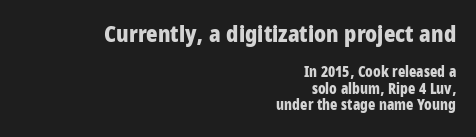
Style check: upright. Bare-footed words on every line. Standard letterfit; no display-style spreading of the glyphs. The setting favours the right margin, as signatures and pull-quotes sometimes do. Set as a true bold cut, around the 700 mark. The passage shown begins with its larger block and ends with its smaller one.
